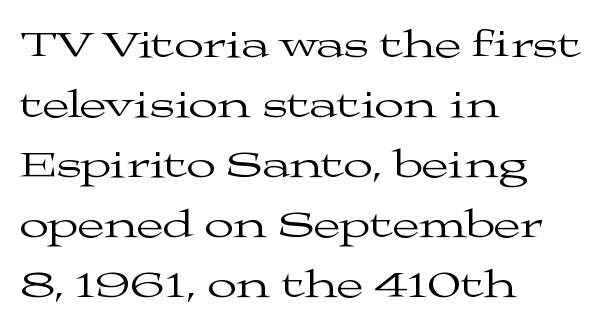
{"serif": "yes", "italic": "no", "bold": "no", "weight": "regular", "width": "wide", "stroke_contrast": "medium", "x_height": "medium", "monospaced": "no", "underline": "no", "align": "left", "line_spacing": "normal", "line_spacing_ratio": 1.54, "letter_spacing": "normal", "letter_spacing_em": 0.0, "glyph_px": 39}
